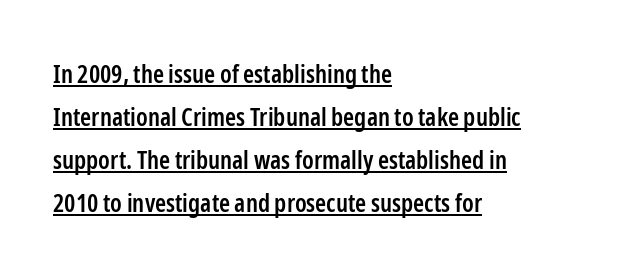
{"italic": "no", "bold": "semi", "underline": "yes", "align": "left", "line_spacing_ratio": 1.72, "letter_spacing": "normal", "letter_spacing_em": 0.0, "glyph_px": 25}
